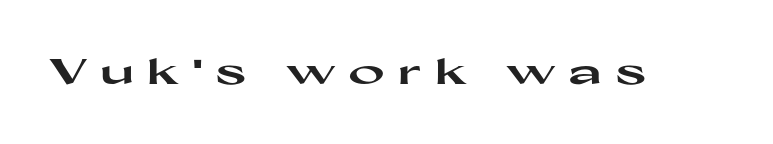
Q: Is the text bold? A: Yes.
Q: Is the text italic (slanted)? A: No, it is upright.
Q: Is the typeface a serif or a sans-serif typeface? A: Sans-serif.
Q: Is the text underlined? A: No.
Q: Is the spacing between letters normal or unusually wide? A: Unusually wide.
Q: Width (condensed, normal, or wide)? A: Wide.
Q: Stroke contrast? A: High.
Q: x-height? A: Medium.
Q: Monospaced? A: No.
